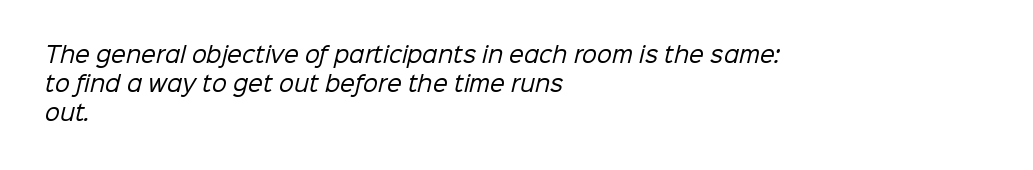
Summary of weight: not heavy and not bold. Type without underlining. You could call the tracking neutral — neither tight nor loose. Leading: standard.
